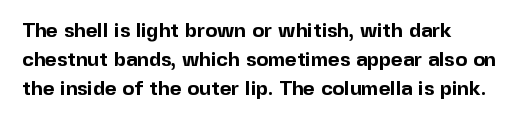
Line starts are locked; line ends wander. Bold? Absolutely — the strokes are thick and heavy. Nobody touched the tracking dial on this one. Bare-footed words on every line. These lines sit exactly where default settings would place them.
